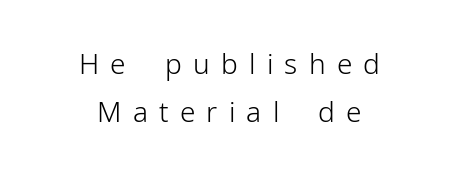
The image shows 28 px light sans-serif type, upright; set centered, normal line spacing (1.7x), unusually wide letter spacing (+0.4 em), not underlined; low stroke contrast and a medium x-height.
